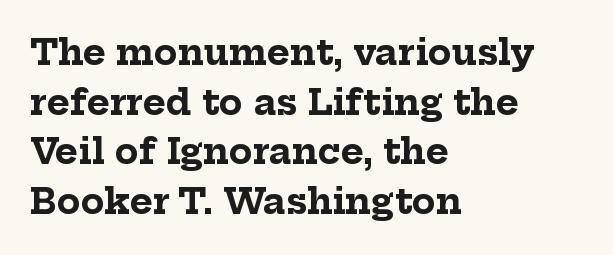
{"serif": "yes", "italic": "no", "bold": "yes", "weight": "bold", "width": "normal", "stroke_contrast": "low", "x_height": "medium", "monospaced": "no", "underline": "no", "align": "left", "line_spacing": "normal", "line_spacing_ratio": 1.42, "letter_spacing": "normal", "letter_spacing_em": 0.0, "glyph_px": 35}
